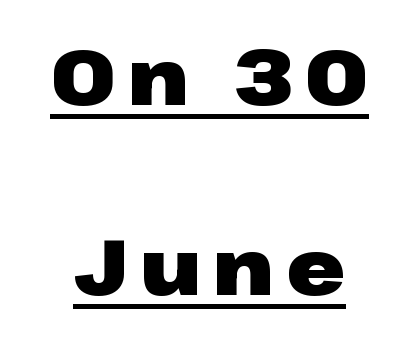
The image shows 78 px heavy, wide sans-serif type, upright; set centered, loose line spacing (2.43x), underlined; low stroke contrast and a medium x-height.
